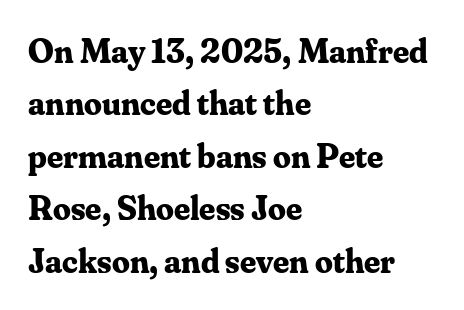
{"serif": "yes", "italic": "no", "bold": "yes", "weight": "bold", "width": "normal", "stroke_contrast": "medium", "x_height": "small", "monospaced": "no", "underline": "no", "align": "left", "line_spacing": "normal", "line_spacing_ratio": 1.5, "letter_spacing": "normal", "letter_spacing_em": 0.0, "glyph_px": 35}
